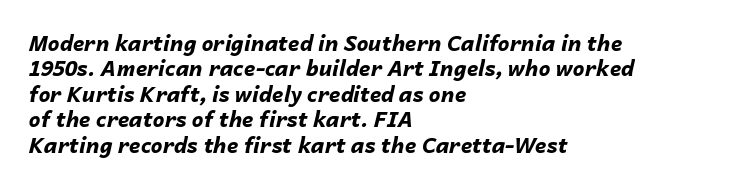
The image shows 21 px bold type, italic (leaning right); set left-aligned, line spacing 1.21x, normal letter spacing, not underlined.
